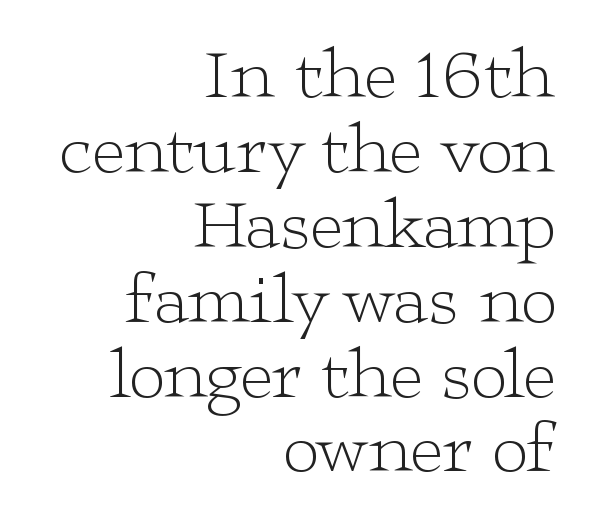
The image shows 72 px light, wide serif type, upright; set right-aligned, tight line spacing (1.04x), normal letter spacing, not underlined; low stroke contrast and a medium x-height.
